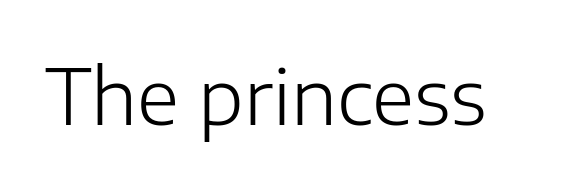
{"serif": "no", "italic": "no", "bold": "no", "weight": "light", "width": "normal", "stroke_contrast": "low", "x_height": "medium", "monospaced": "no", "underline": "no", "letter_spacing": "normal", "letter_spacing_em": 0.0, "glyph_px": 77}
